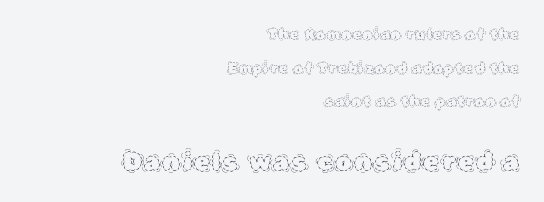
{"italic": "no", "bold": "no", "underline": "no", "align": "right", "line_spacing": "loose", "line_spacing_ratio": 2.4, "larger_block": "second", "size_ratio": 1.79, "glyph_px": 25}
